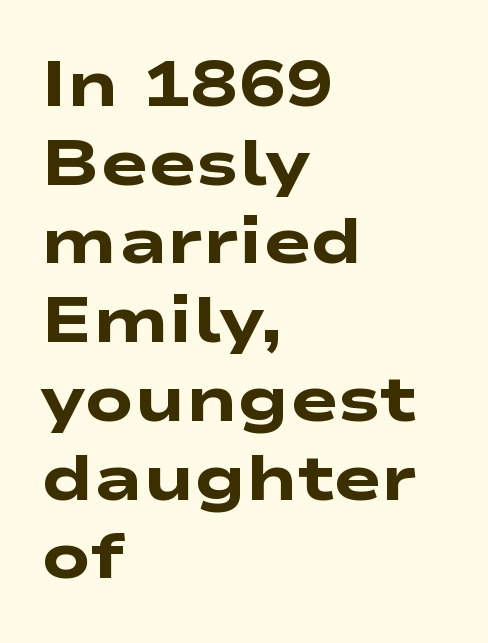
The image shows 64 px heavy, wide sans-serif type; set left-aligned, line spacing 1.23x, normal letter spacing, not underlined; low stroke contrast and a medium x-height.
